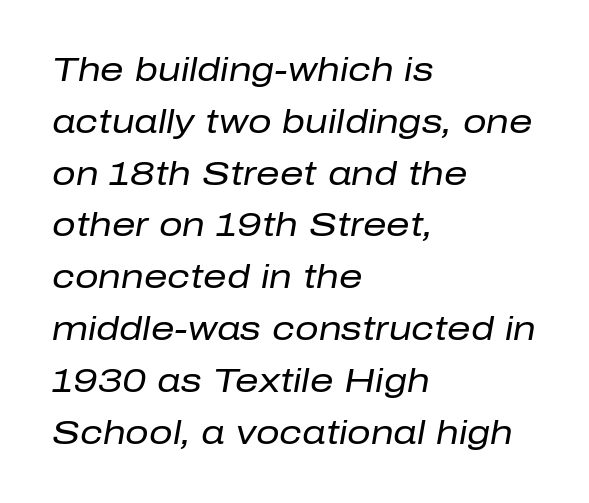
What's the leading like? Ordinary, nothing unusual. It's the slanting kind of type. The string is rendered with underlining switched off. The typesetting does not lean heavy: it is not bold. Spacing verdict: proportional, widths tailored to each character.
